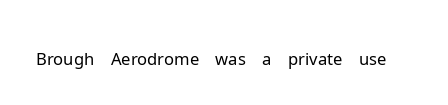
Letters have the restrained weight of plain body copy at most. This sample uses an upright cut, with every glyph sitting square on the baseline. Default kerning and tracking; the words read as compact shapes. The gap between lines stays unmarked.
